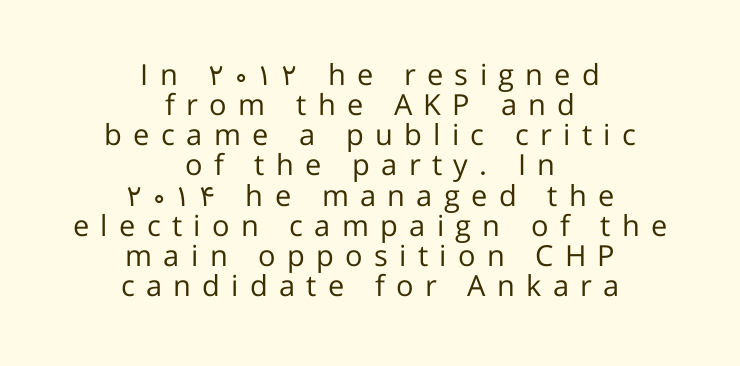
{"serif": "no", "italic": "no", "bold": "no", "weight": "regular", "width": "normal", "stroke_contrast": "low", "x_height": "medium", "monospaced": "no", "underline": "no", "align": "center", "line_spacing": "tight", "line_spacing_ratio": 1.04, "letter_spacing": "wide", "letter_spacing_em": 0.39, "glyph_px": 29}
